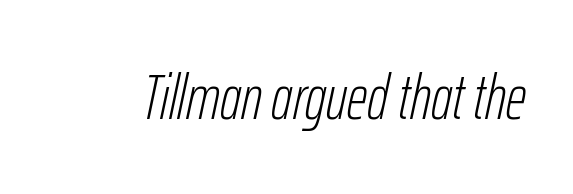
The string is rendered with underlining switched off. Is the type heavy? It reads as light-to-regular instead. Looks like regular typesetting: each glyph gets only the width it needs. The axis of the letterforms is tilted away from vertical.
